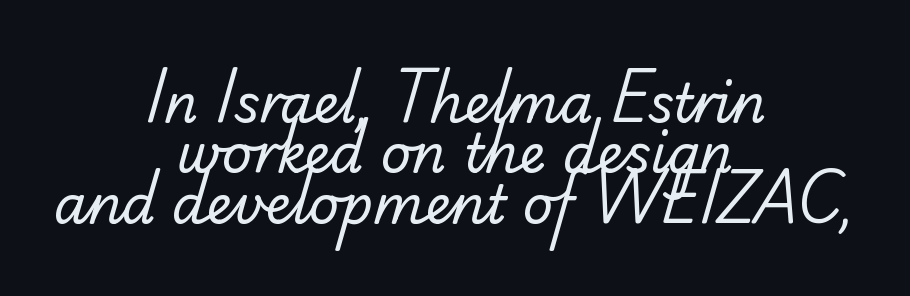
Underline: absent. Do the characters align in a grid? No, the font is proportional. Very little white space separates one row of letters from the next. Vertical stems look standard width or narrower in stroke. Serif or sans? Sans — the stroke terminals are bare. How are the letters spaced? Ordinarily, with no added tracking.
